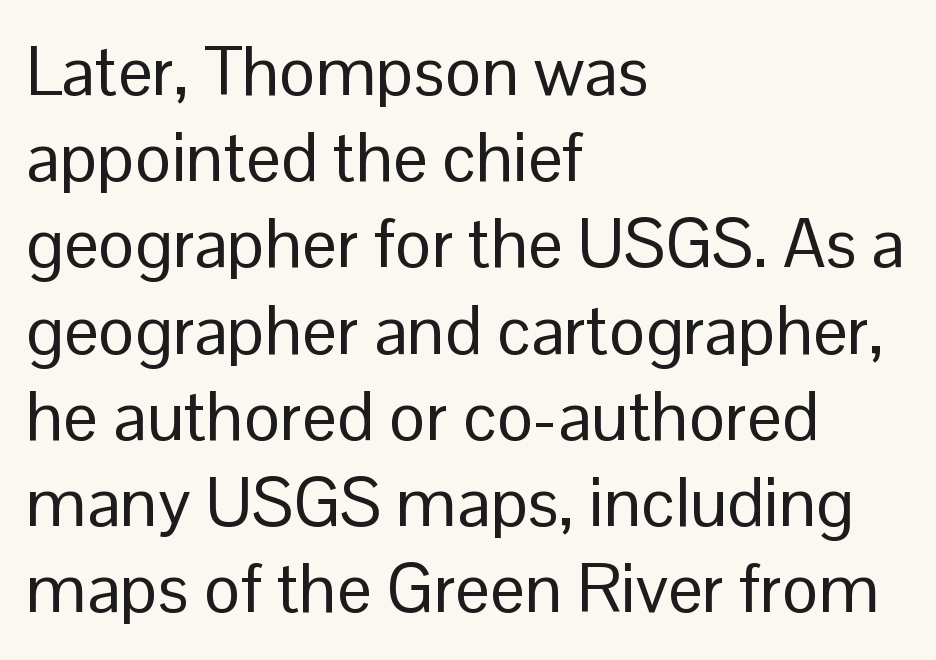
The image shows 69 px regular-weight sans-serif type, upright; set left-aligned, normal line spacing (1.25x), normal letter spacing, not underlined; low stroke contrast and a medium x-height.
